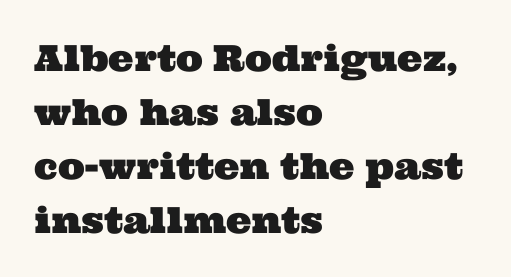
Q: Is the typeface a serif or a sans-serif typeface? A: Serif.
Q: Is the text underlined? A: No.
Q: How is the paragraph aligned? A: Left-aligned.
Q: Is the spacing between letters normal or unusually wide? A: Normal.
Q: Is the spacing between lines tight, normal or loose? A: Normal.
Q: Width (condensed, normal, or wide)? A: Wide.
Q: Stroke contrast? A: Medium.
Q: x-height? A: Medium.
Q: Monospaced? A: No.
